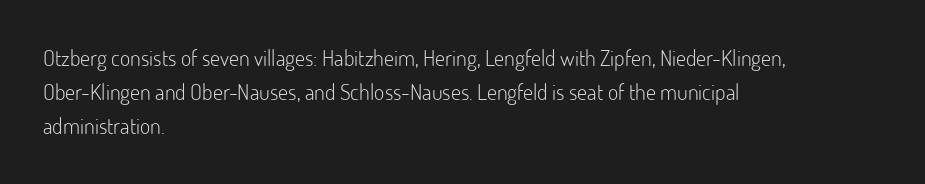
Caption: multi-line text, flush left, ragged right. Rendered with straight, roman letterforms. Beneath every word, the page is bare. Weight: not bold — regular or lighter. Nobody touched the tracking dial on this one. Vertically, the passage feels balanced, rows spaced as you'd expect.
